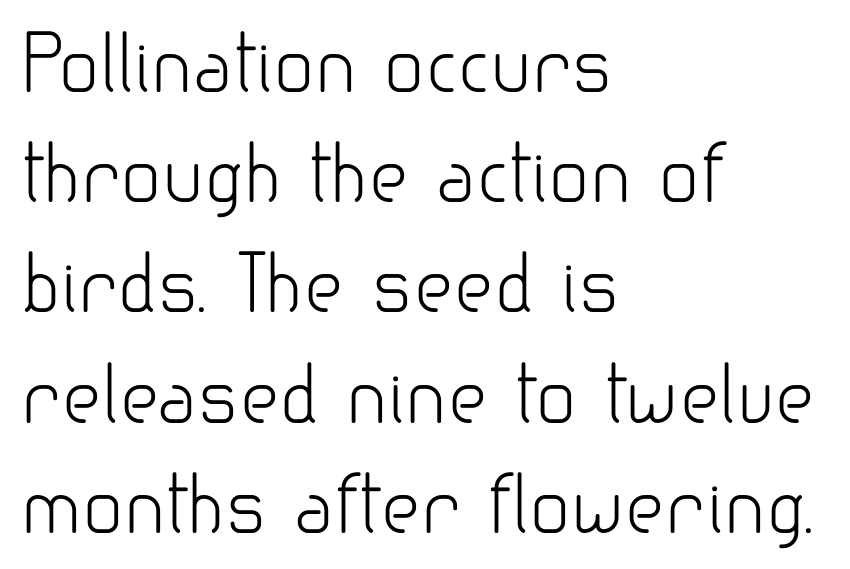
{"serif": "no", "italic": "no", "bold": "no", "weight": "light", "width": "normal", "stroke_contrast": "low", "x_height": "small", "monospaced": "no", "underline": "no", "align": "left", "line_spacing": "normal", "line_spacing_ratio": 1.45, "letter_spacing": "normal", "letter_spacing_em": 0.0, "glyph_px": 76}
